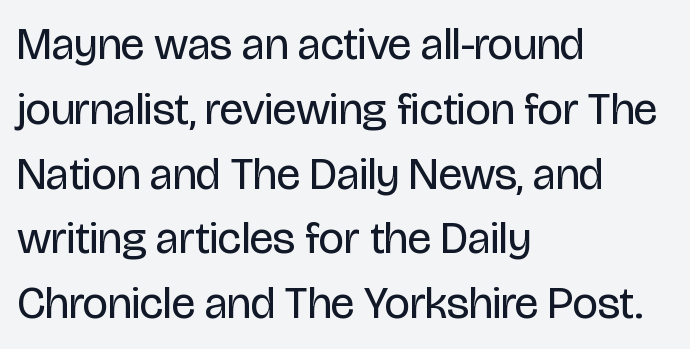
{"serif": "no", "italic": "no", "bold": "no", "weight": "regular", "width": "condensed", "stroke_contrast": "low", "x_height": "large", "monospaced": "no", "underline": "no", "align": "left", "line_spacing": "normal", "line_spacing_ratio": 1.44, "letter_spacing": "normal", "letter_spacing_em": 0.0, "glyph_px": 45}
